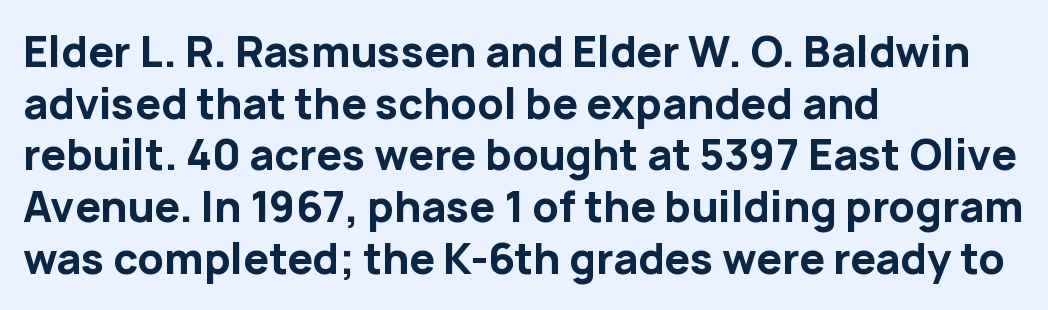
{"serif": "no", "italic": "no", "bold": "yes", "weight": "bold", "width": "normal", "stroke_contrast": "low", "x_height": "medium", "monospaced": "no", "underline": "no", "align": "left", "line_spacing": "normal", "line_spacing_ratio": 1.26, "letter_spacing": "normal", "letter_spacing_em": 0.0, "glyph_px": 41}
